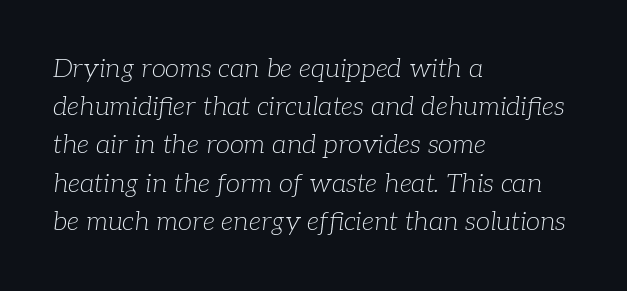
Notice how the passage keeps a crisp vertical edge on the left only. Line spacing here is normal. Lines of text with bare space underneath. Stems and bowls with no extra thickness — not bold.
